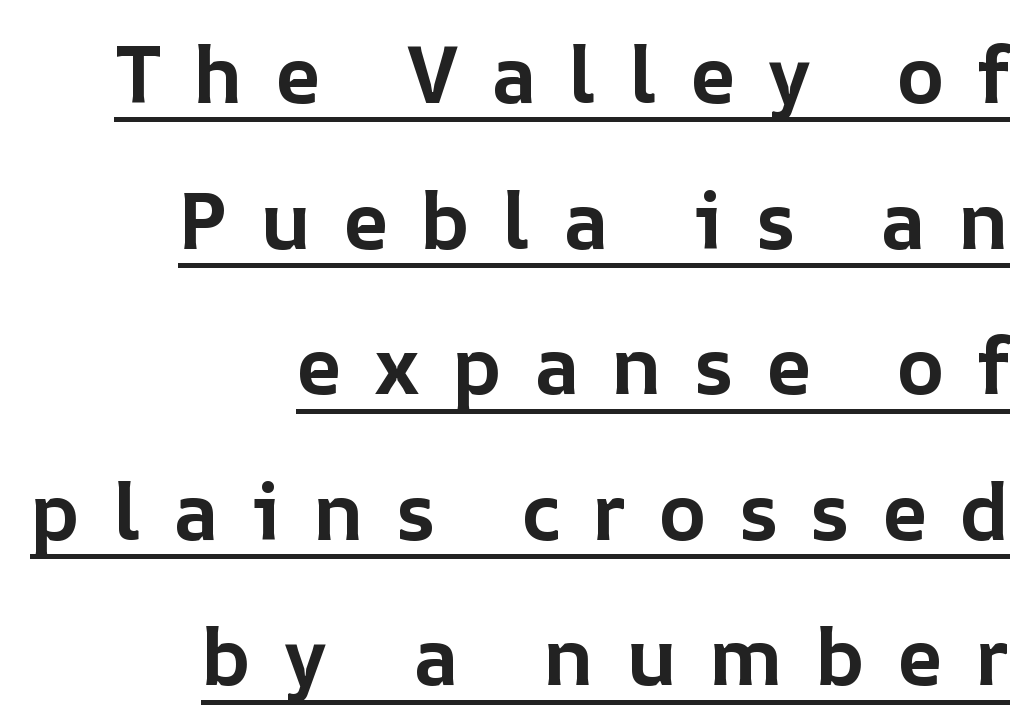
Is this a fixed-width face? No — the glyphs have proportional, varying widths. Is the letter spacing exaggerated? Yes — the characters are pushed far apart. The passage shown is underscored from start to finish. Posture: straight, roman, zero tilt. The paragraph shown leans on its right margin. Weight check: bold — yes, fully.
